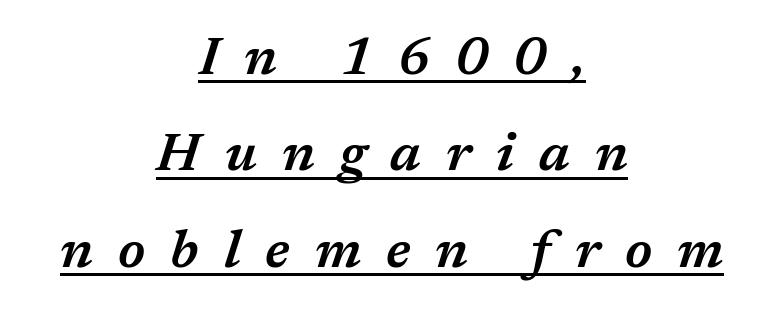
The image shows 53 px semibold type, italic (leaning right); set centered, line spacing 1.82x, unusually wide letter spacing (+0.47 em), underlined; medium stroke contrast and a medium x-height.
